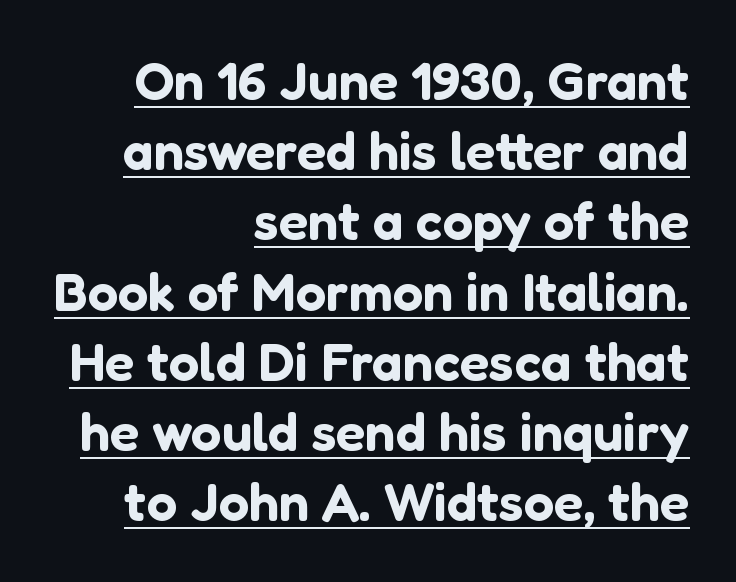
Q: Is the text italic (slanted)? A: No, it is upright.
Q: Is the typeface a serif or a sans-serif typeface? A: Sans-serif.
Q: Is the text underlined? A: Yes.
Q: How is the paragraph aligned? A: Right-aligned.
Q: Is the spacing between letters normal or unusually wide? A: Normal.
Q: Is the spacing between lines tight, normal or loose? A: Normal.
Q: Width (condensed, normal, or wide)? A: Normal.
Q: Stroke contrast? A: Low.
Q: x-height? A: Medium.
Q: Monospaced? A: No.
